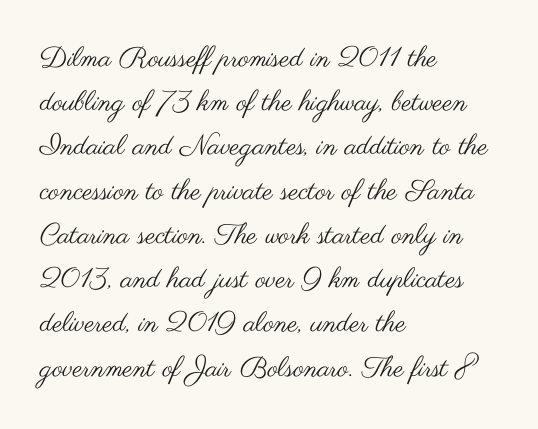
{"serif": "no", "bold": "no", "weight": "regular", "width": "wide", "stroke_contrast": "medium", "x_height": "small", "monospaced": "no", "underline": "no", "align": "left", "line_spacing": "normal", "line_spacing_ratio": 1.58, "letter_spacing": "normal", "letter_spacing_em": 0.0, "glyph_px": 28}
